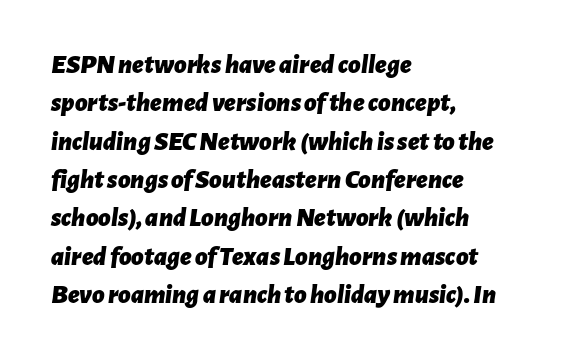
The image shows 27 px bold type, italic (leaning right); set left-aligned, normal line spacing (1.42x), normal letter spacing, not underlined.
